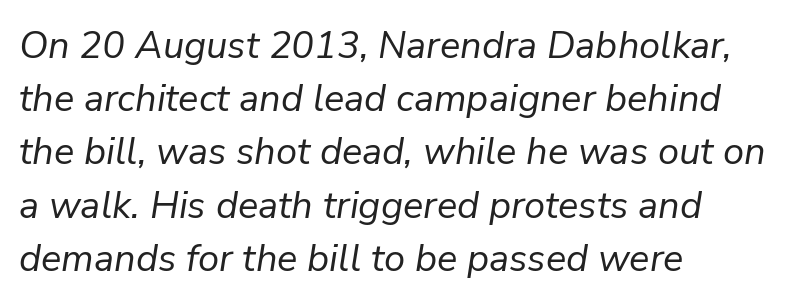
The image shows 38 px regular-weight type, italic (leaning right); set left-aligned, normal line spacing (1.4x), normal letter spacing, not underlined; low stroke contrast and a medium x-height.
